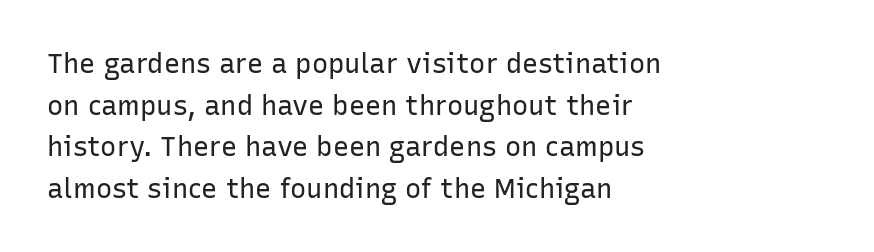
This sample uses an upright cut, with every glyph sitting square on the baseline. Lines of text with bare space underneath. The setting favours the left margin, as ordinary paragraphs usually do. Leading: standard. The typesetting does not lean heavy: it is not bold. You could call the tracking neutral — neither tight nor loose.
